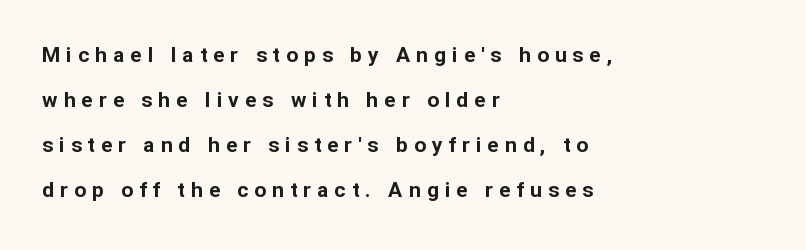
{"italic": "no", "bold": "yes", "underline": "no", "align": "left", "line_spacing": "loose", "line_spacing_ratio": 2.15, "letter_spacing": "wide", "letter_spacing_em": 0.29, "glyph_px": 21}
